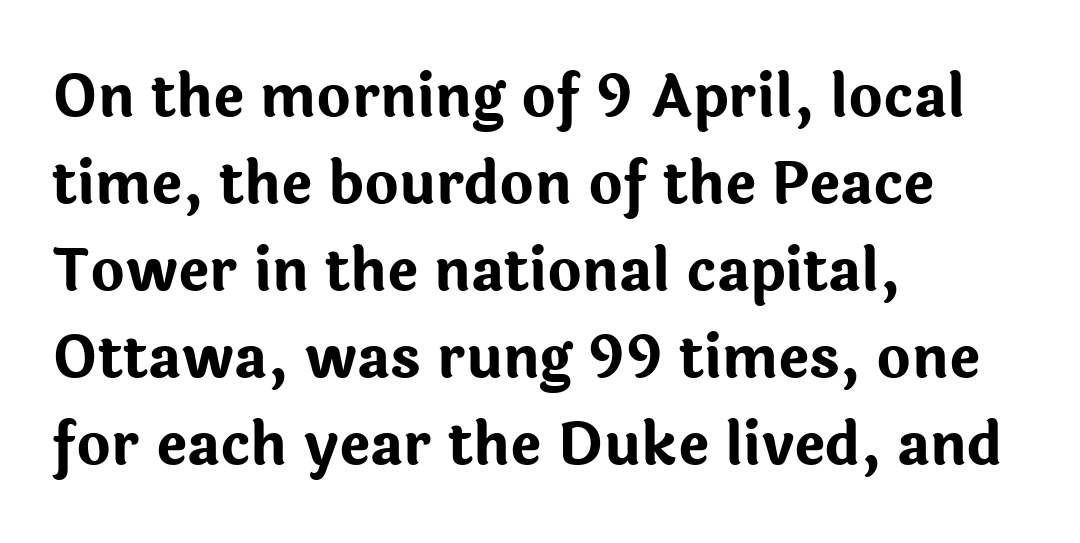
Q: Is the text bold? A: Yes.
Q: Is the text italic (slanted)? A: No, it is upright.
Q: Is the typeface a serif or a sans-serif typeface? A: Sans-serif.
Q: Is the text underlined? A: No.
Q: How is the paragraph aligned? A: Left-aligned.
Q: Is the spacing between letters normal or unusually wide? A: Normal.
Q: Is the spacing between lines tight, normal or loose? A: Normal.
Q: Width (condensed, normal, or wide)? A: Normal.
Q: Stroke contrast? A: Low.
Q: x-height? A: Medium.
Q: Monospaced? A: No.
